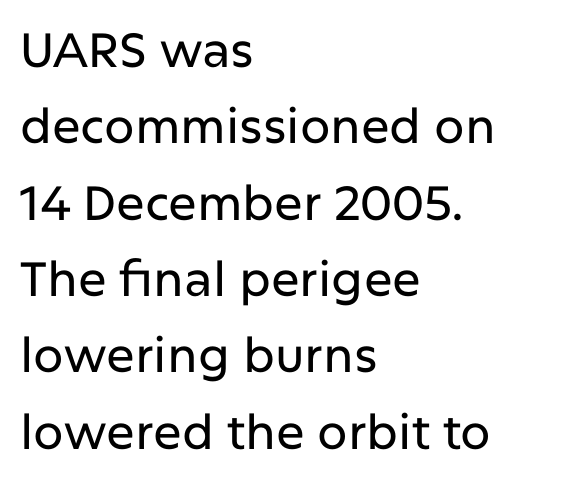
{"serif": "no", "italic": "no", "width": "normal", "stroke_contrast": "low", "x_height": "medium", "monospaced": "no", "underline": "no", "align": "left", "line_spacing": "normal", "line_spacing_ratio": 1.59, "letter_spacing": "normal", "letter_spacing_em": 0.0, "glyph_px": 48}
